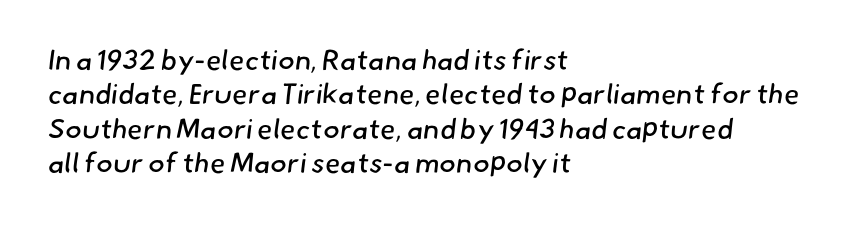
The image shows 28 px regular-weight sans-serif type; set left-aligned, line spacing 1.23x, normal letter spacing, not underlined; low stroke contrast and a small x-height.
